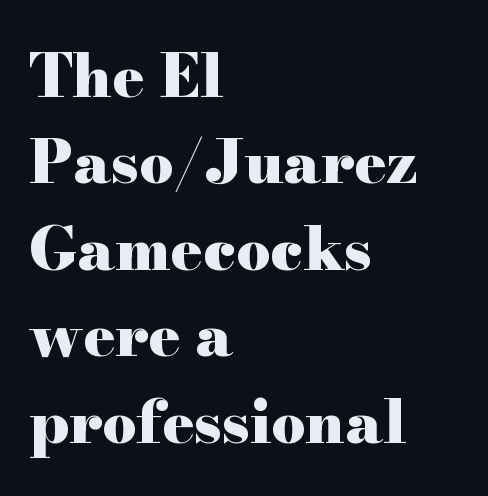
{"serif": "yes", "italic": "no", "bold": "yes", "weight": "heavy", "width": "wide", "stroke_contrast": "high", "x_height": "small", "monospaced": "no", "underline": "no", "align": "left", "line_spacing": "normal", "line_spacing_ratio": 1.44, "letter_spacing": "normal", "letter_spacing_em": 0.0, "glyph_px": 60}
